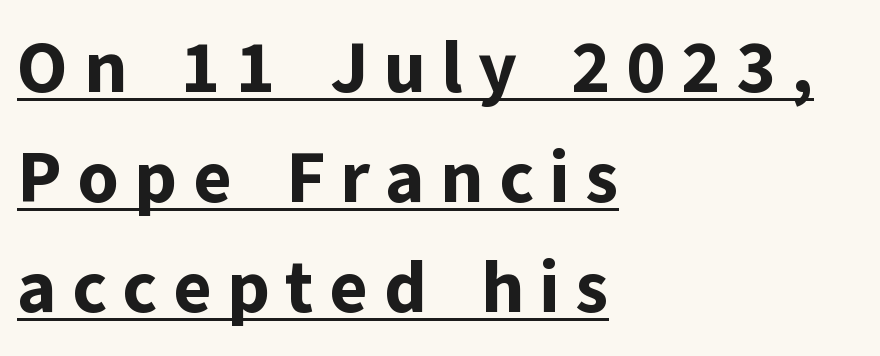
{"serif": "no", "italic": "no", "bold": "yes", "weight": "bold", "width": "normal", "stroke_contrast": "low", "x_height": "medium", "monospaced": "no", "underline": "yes", "align": "left", "line_spacing": "normal", "line_spacing_ratio": 1.51, "letter_spacing": "wide", "letter_spacing_em": 0.21, "glyph_px": 73}
